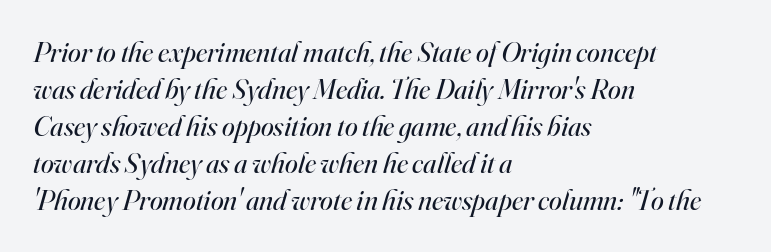
{"serif": "yes", "italic": "yes", "lean": "right", "slant_degrees": 16, "bold": "no", "weight": "regular", "width": "normal", "stroke_contrast": "high", "x_height": "small", "monospaced": "no", "underline": "no", "align": "left", "line_spacing": "normal", "line_spacing_ratio": 1.28, "letter_spacing": "normal", "letter_spacing_em": 0.0, "glyph_px": 29}
